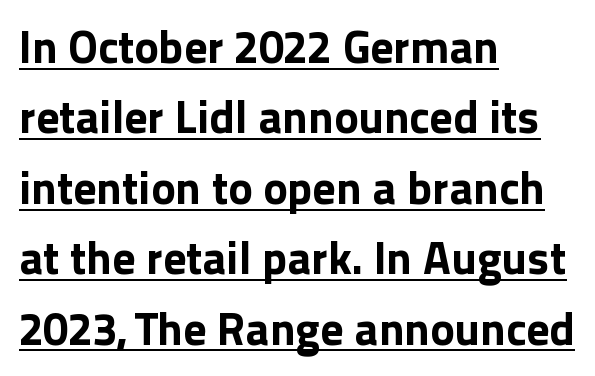
The image shows 46 px bold sans-serif type, upright; set left-aligned, normal line spacing (1.53x), normal letter spacing, underlined; a medium x-height.
